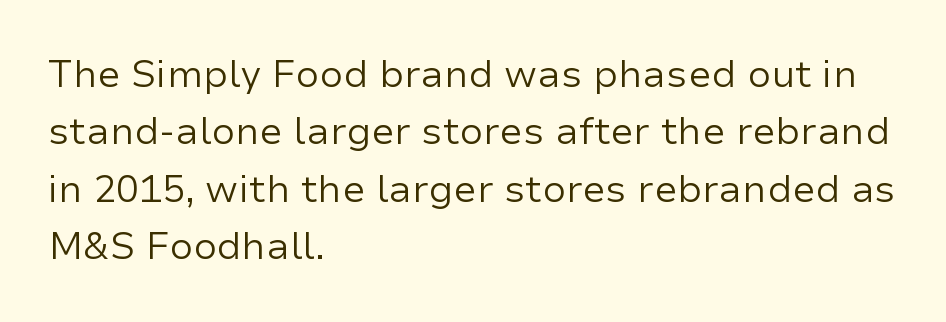
The image shows 38 px regular-weight sans-serif type, upright; set left-aligned, normal line spacing (1.51x), normal letter spacing, not underlined; low stroke contrast and a medium x-height.
